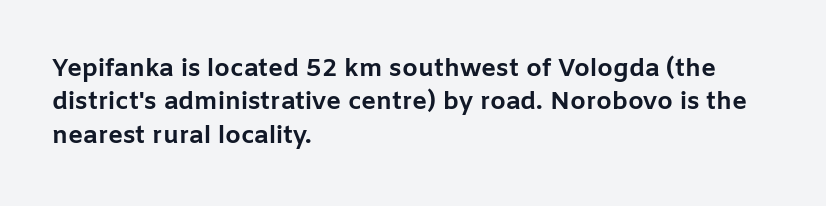
Notice how the passage keeps a crisp vertical edge on the left only. Ordinary non-slanted type is in use. This sample uses plain, unmodified letter spacing. Strong, thick strokes mark this as bold type. Normally led — the rows are evenly, conventionally spaced.
